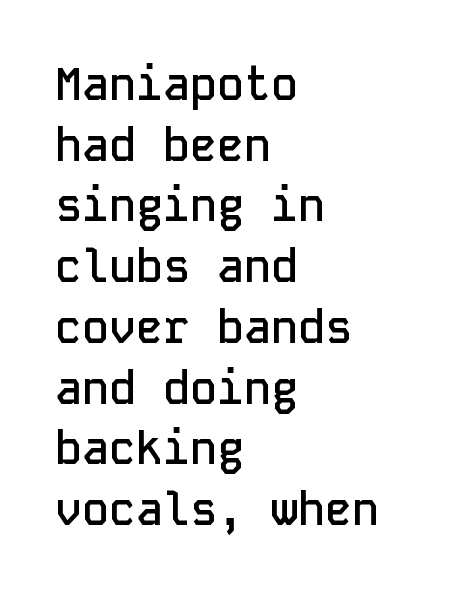
Q: Is the text bold? A: Semi-bold.
Q: Is the text italic (slanted)? A: No, it is upright.
Q: Is the typeface a serif or a sans-serif typeface? A: Sans-serif.
Q: Is the text underlined? A: No.
Q: How is the paragraph aligned? A: Left-aligned.
Q: Is the spacing between letters normal or unusually wide? A: Normal.
Q: Is the spacing between lines tight, normal or loose? A: Normal.
Q: Width (condensed, normal, or wide)? A: Normal.
Q: Stroke contrast? A: Low.
Q: x-height? A: Medium.
Q: Monospaced? A: Yes.
